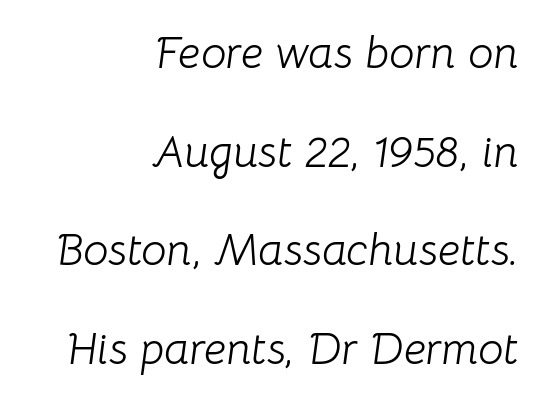
{"italic": "yes", "lean": "right", "slant_degrees": 8, "bold": "no", "weight": "light", "width": "normal", "stroke_contrast": "low", "x_height": "medium", "monospaced": "no", "underline": "no", "align": "right", "line_spacing": "loose", "line_spacing_ratio": 2.19, "letter_spacing": "normal", "letter_spacing_em": 0.0, "glyph_px": 45}
